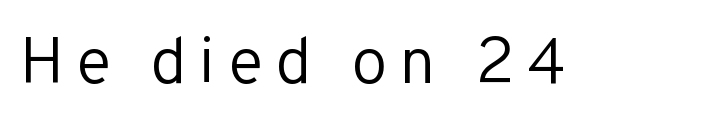
Think of a printed novel: that variable character pitch is what you see here. On a weight scale, this lands at 450 or below. Is there any slant? The stems are plumb. Lines of text with bare space underneath.
